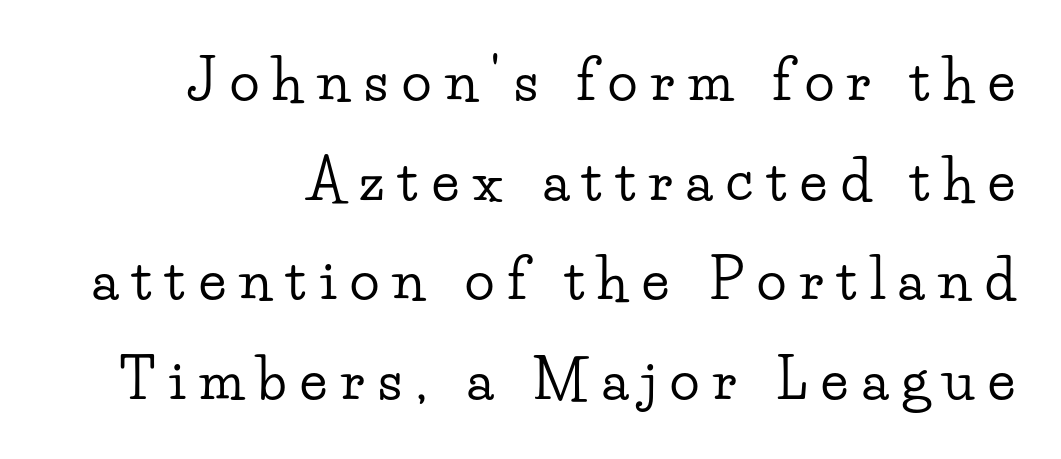
{"serif": "yes", "italic": "no", "width": "wide", "stroke_contrast": "low", "x_height": "small", "monospaced": "no", "underline": "no", "align": "right", "line_spacing_ratio": 1.81, "letter_spacing": "wide", "letter_spacing_em": 0.25, "glyph_px": 55}
